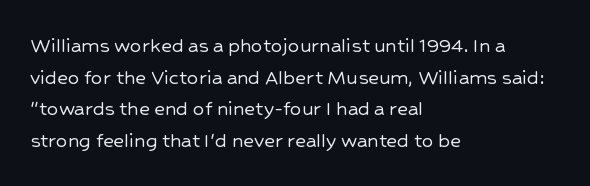
The letterforms sit shoulder to shoulder at normal distance. The paragraph has a hard left edge and a soft right edge. A clean baseline with only descenders dipping below it. No italicization has been applied; the sample stays upright.
